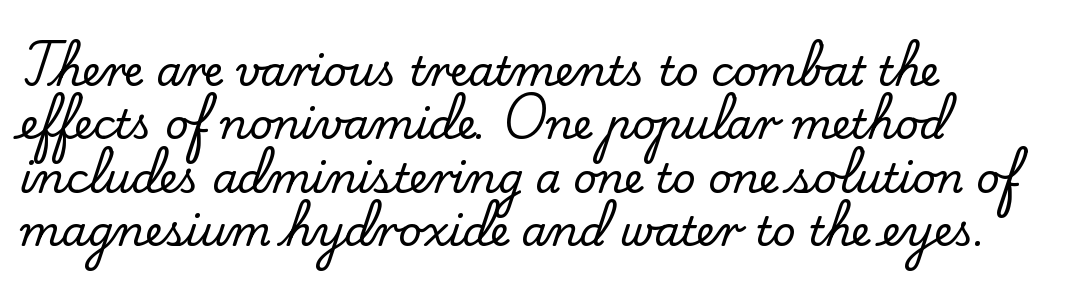
The specimen omits any rule beneath the text block's lines. The rendering uses natural spacing where letterforms have individual widths. Does the type have serifs? Yes, each stem ends in a small foot. Where is the straight margin? On the left.
